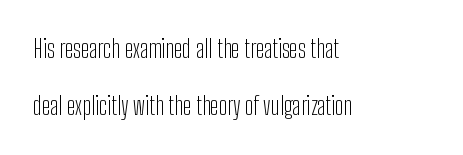
{"italic": "no", "bold": "no", "underline": "no", "align": "left", "line_spacing": "loose", "line_spacing_ratio": 2.29, "letter_spacing": "normal", "letter_spacing_em": 0.0, "glyph_px": 25}
